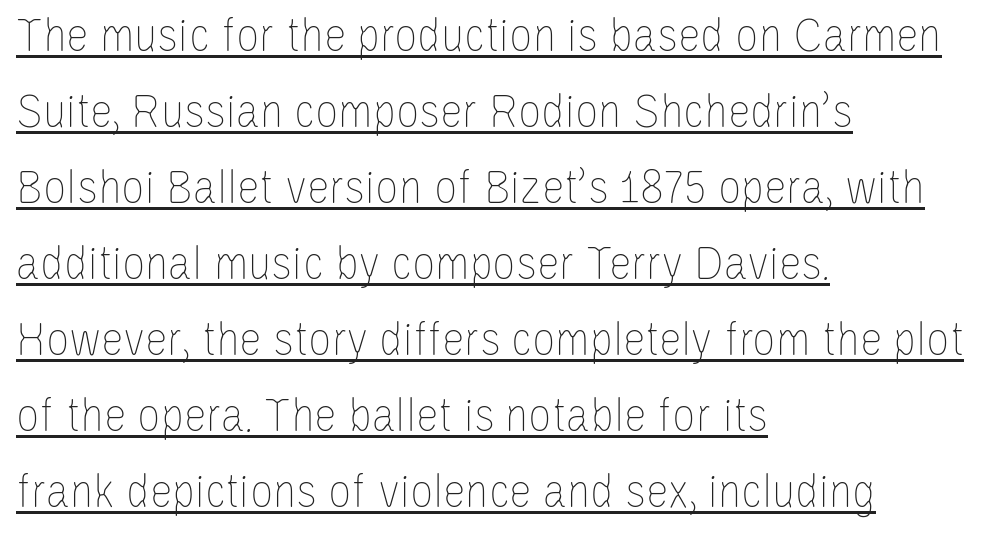
{"italic": "no", "bold": "no", "weight": "thin", "width": "condensed", "stroke_contrast": "low", "x_height": "large", "monospaced": "no", "underline": "yes", "align": "left", "line_spacing": "normal", "line_spacing_ratio": 1.49, "letter_spacing": "normal", "letter_spacing_em": 0.0, "glyph_px": 51}
